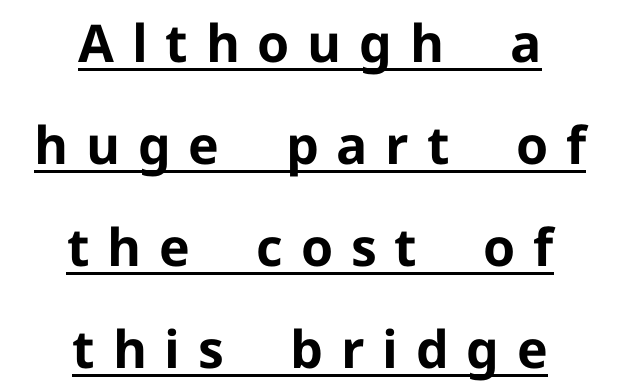
The type sits square on the baseline with zero lean. The sample has been set heavy, in full bold. Widely set lines give the paragraph a tall, airy silhouette. Inter-character spacing is expanded well beyond the font's built-in metrics. Each line of the rendering has a horizontal stroke beneath the glyphs.
